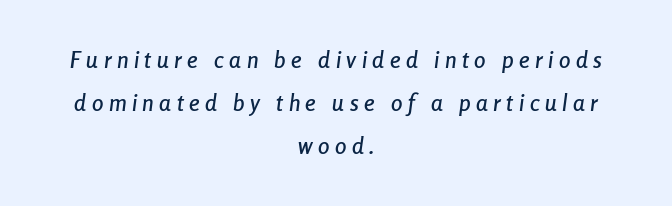
Is the block centered? Yes — each line is placed symmetrically about the middle. Rule under the text: the space is simply empty. Each word looks stretched out because of the extra space between its letters. Posture: slanted.
